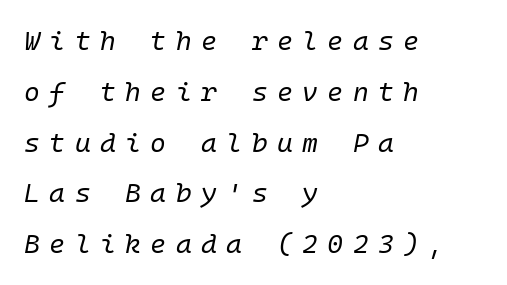
Nobody drew a line under any word here. The letterforms stand isolated, each surrounded by extra space. The passage shown is not bold in any degree. The specimen reads as italic at a glance.
